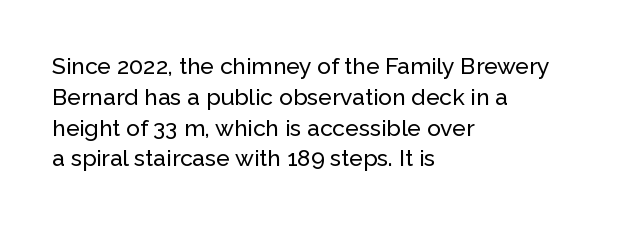
Q: Is the text italic (slanted)? A: No, it is upright.
Q: Is the text underlined? A: No.
Q: How is the paragraph aligned? A: Left-aligned.
Q: Is the spacing between letters normal or unusually wide? A: Normal.
Q: Is the spacing between lines tight, normal or loose? A: Normal.
